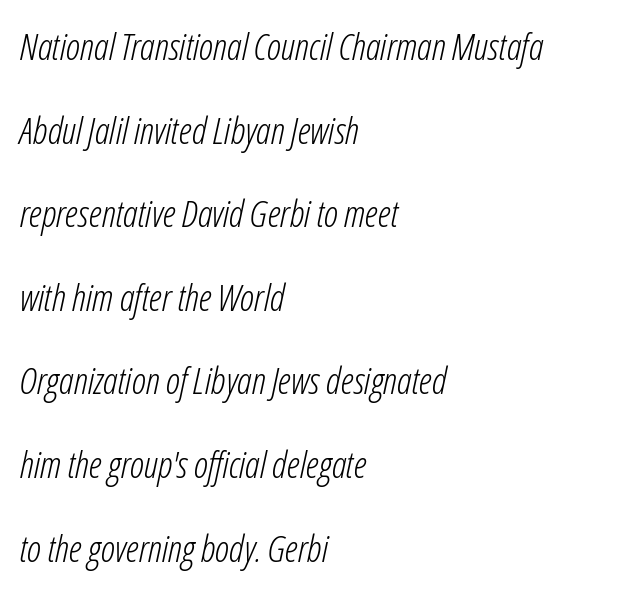
{"italic": "yes", "lean": "right", "slant_degrees": 12, "bold": "no", "weight": "light", "width": "condensed", "stroke_contrast": "low", "x_height": "medium", "monospaced": "no", "underline": "no", "align": "left", "line_spacing": "loose", "line_spacing_ratio": 2.26, "letter_spacing": "normal", "letter_spacing_em": 0.0, "glyph_px": 37}
